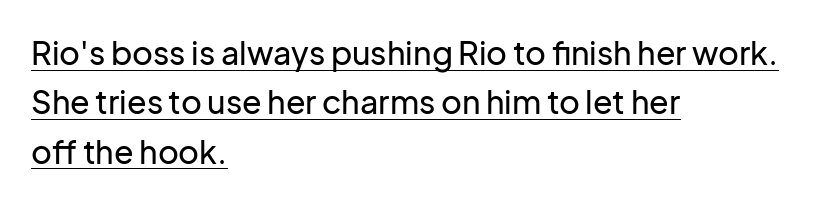
Is there much room between lines? A standard amount, neither cramped nor airy. Check where the strokes stop: nothing finishes them off — pure sans. Beneath each row of characters lies a ruled line. Each letter keeps its own natural width here, so spacing adapts to shape. Upright lettering throughout. Observe the ordinary spacing: letters are neighbours, not strangers.
